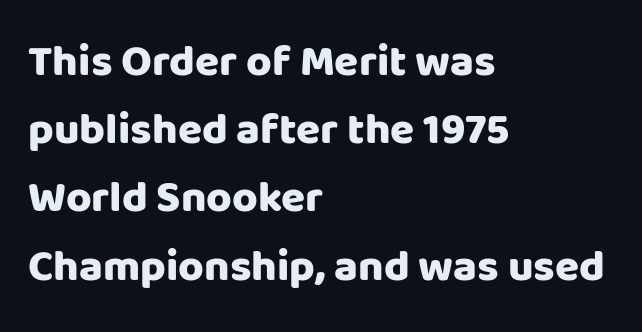
The image shows 44 px heavy sans-serif type, upright; set left-aligned, normal line spacing (1.55x), normal letter spacing, not underlined; low stroke contrast and a large x-height.
